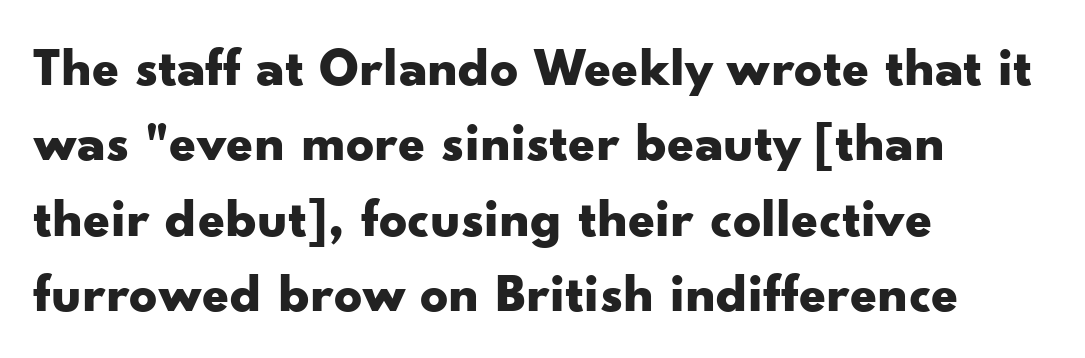
The image shows 55 px bold, wide sans-serif type, upright; set left-aligned, normal line spacing (1.37x), normal letter spacing, not underlined; low stroke contrast and a small x-height.
